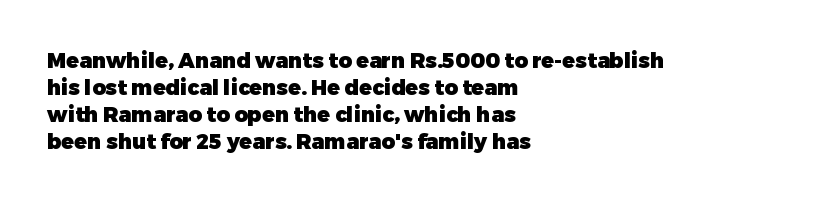
Q: Is the text bold? A: Yes.
Q: Is the text italic (slanted)? A: No, it is upright.
Q: Is the text underlined? A: No.
Q: How is the paragraph aligned? A: Left-aligned.
Q: Is the spacing between letters normal or unusually wide? A: Normal.
Q: Is the spacing between lines tight, normal or loose? A: Normal.
